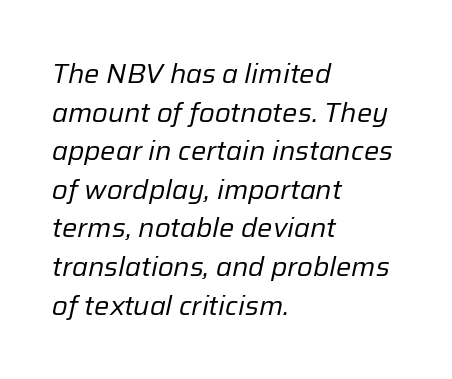
Q: Is the text bold? A: No.
Q: Is the text italic (slanted)? A: Yes, it leans right by about 12 degrees.
Q: Is the text underlined? A: No.
Q: How is the paragraph aligned? A: Left-aligned.
Q: Is the spacing between letters normal or unusually wide? A: Normal.
Q: Is the spacing between lines tight, normal or loose? A: Normal.
